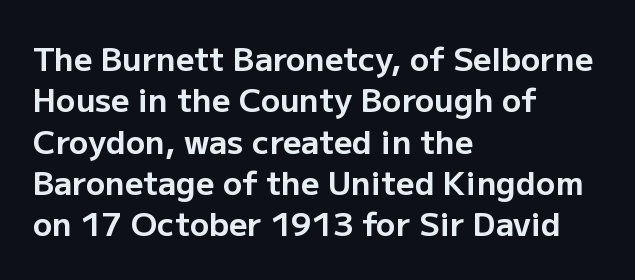
Spacing verdict: proportional, widths tailored to each character. Letter spacing: default. Stroke thickness is high; the sample reads as a true bold. These lines stack with their left ends in a neat column.
